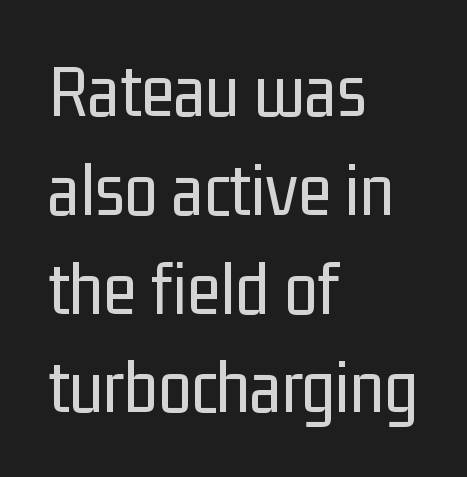
The image shows 76 px regular-weight, condensed sans-serif type, upright; set left-aligned, normal line spacing (1.3x), normal letter spacing, not underlined; low stroke contrast and a medium x-height.
